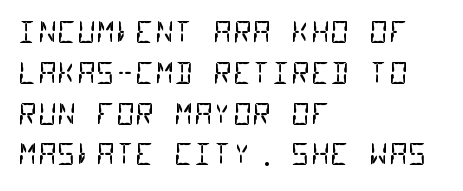
The image shows 30 px regular-weight, condensed sans-serif type, monospaced; set left-aligned, normal line spacing (1.36x), normal letter spacing, not underlined; low stroke contrast and a large x-height.
